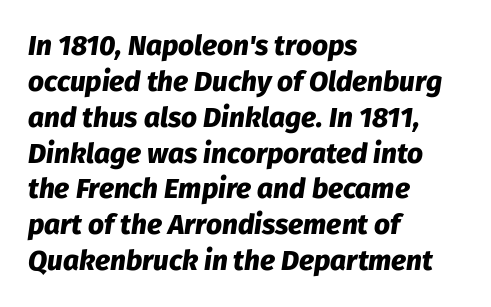
Q: Is the text bold? A: Yes.
Q: Is the text italic (slanted)? A: Yes, it leans right by about 8 degrees.
Q: Is the text underlined? A: No.
Q: How is the paragraph aligned? A: Left-aligned.
Q: Is the spacing between letters normal or unusually wide? A: Normal.
Q: Is the spacing between lines tight, normal or loose? A: Normal.
Q: Width (condensed, normal, or wide)? A: Normal.
Q: Stroke contrast? A: Low.
Q: x-height? A: Medium.
Q: Monospaced? A: No.
